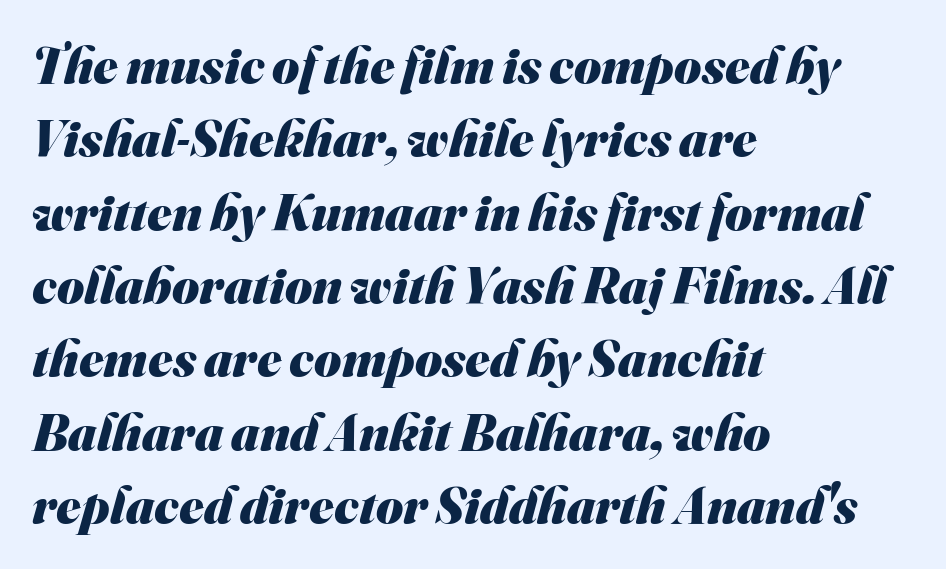
The image shows 52 px heavy sans-serif type; set left-aligned, normal line spacing (1.41x), normal letter spacing, not underlined; medium stroke contrast and a small x-height.
